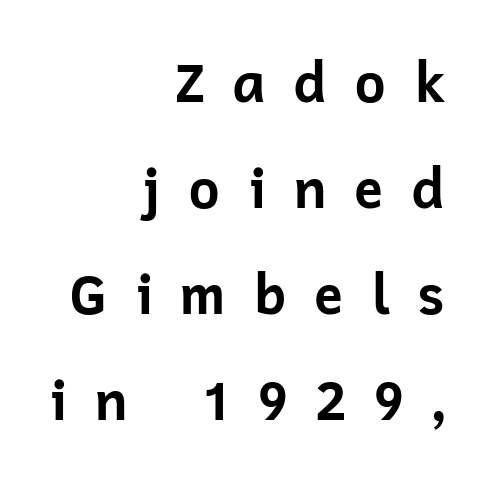
Q: Is the text bold? A: Yes.
Q: Is the text italic (slanted)? A: No, it is upright.
Q: Is the typeface a serif or a sans-serif typeface? A: Sans-serif.
Q: Is the text underlined? A: No.
Q: How is the paragraph aligned? A: Right-aligned.
Q: Is the spacing between letters normal or unusually wide? A: Unusually wide.
Q: Is the spacing between lines tight, normal or loose? A: Loose.
Q: Width (condensed, normal, or wide)? A: Normal.
Q: Stroke contrast? A: Low.
Q: x-height? A: Medium.
Q: Monospaced? A: No.
